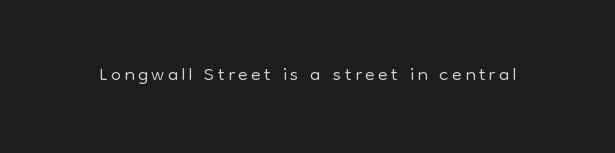
The image shows 29 px light sans-serif type, upright; set not underlined; low stroke contrast and a medium x-height.
